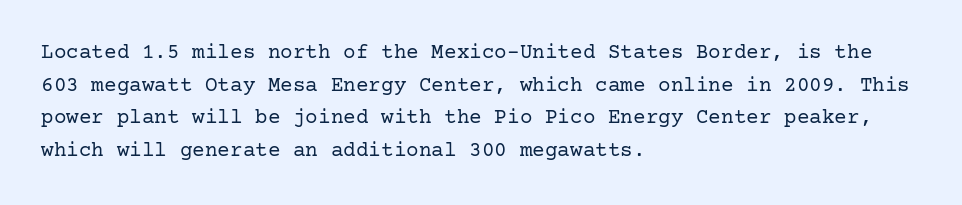
The image shows 21 px text type, upright; set left-aligned, normal line spacing (1.55x), normal letter spacing, not underlined.
